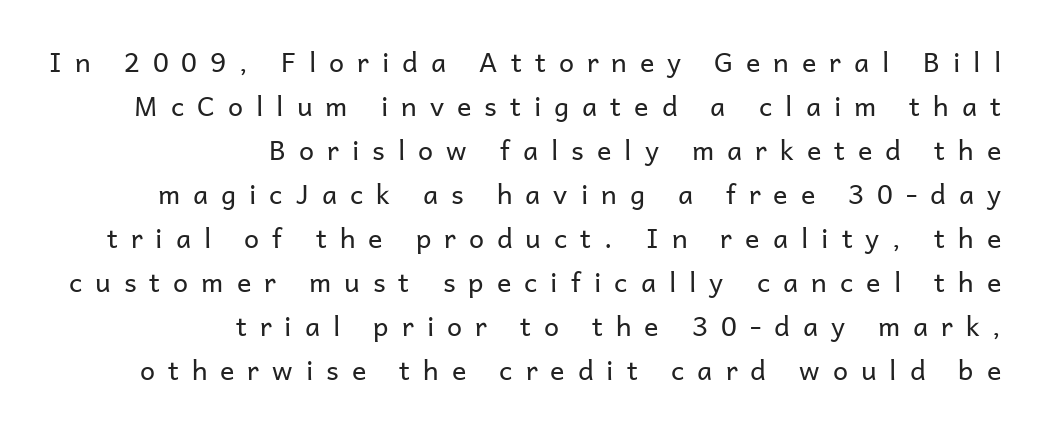
{"italic": "no", "bold": "no", "underline": "no", "align": "right", "line_spacing": "normal", "line_spacing_ratio": 1.63, "letter_spacing": "wide", "letter_spacing_em": 0.48, "glyph_px": 27}
